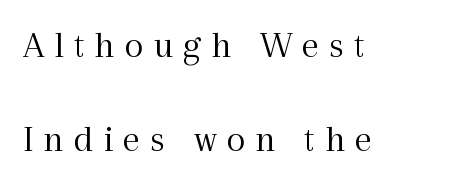
The image shows 39 px light serif type, upright; set left-aligned, loose line spacing (2.42x), unusually wide letter spacing (+0.25 em), not underlined; a medium x-height.
